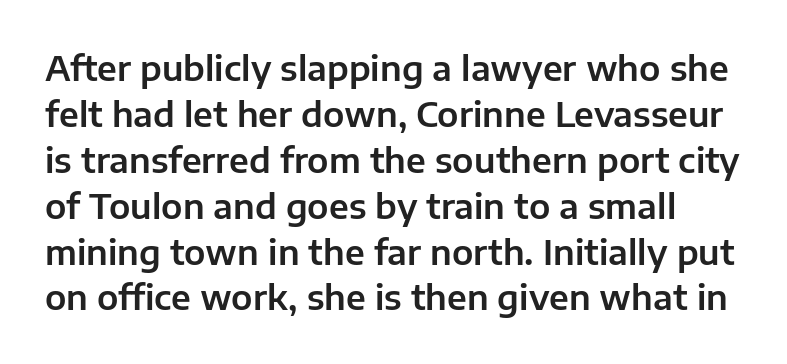
The image shows 34 px sans-serif type, upright; set normal line spacing (1.35x), normal letter spacing, not underlined; low stroke contrast and a medium x-height.
